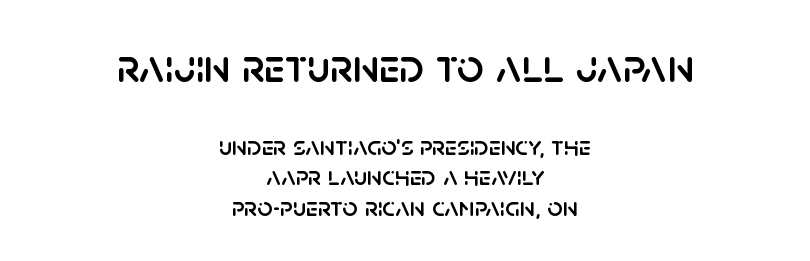
{"serif": "no", "italic": "no", "width": "normal", "stroke_contrast": "low", "x_height": "large", "monospaced": "no", "underline": "no", "align": "center", "line_spacing": "tight", "line_spacing_ratio": 1.13, "letter_spacing": "normal", "letter_spacing_em": 0.0, "larger_block": "first", "size_ratio": 1.74, "glyph_px": 47}
